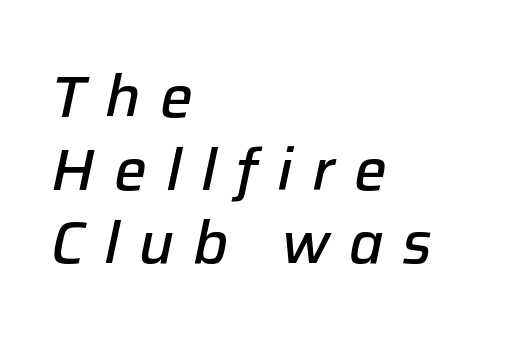
Tracking value appears strongly positive — letters spread wide. Look at the stroke-to-counter ratio: somewhat heavy, a semibold. The lettering tilts uniformly, giving the passage an italic look. Teacher's note: observe the even left margin — that is flush-left alignment.
